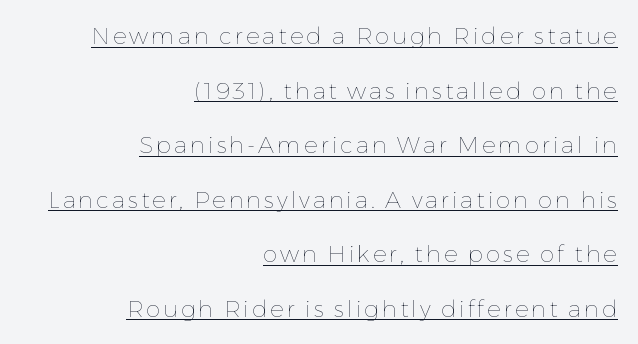
Q: Is the text bold? A: No.
Q: Is the text italic (slanted)? A: No, it is upright.
Q: Is the text underlined? A: Yes.
Q: How is the paragraph aligned? A: Right-aligned.
Q: Is the spacing between lines tight, normal or loose? A: Loose.
